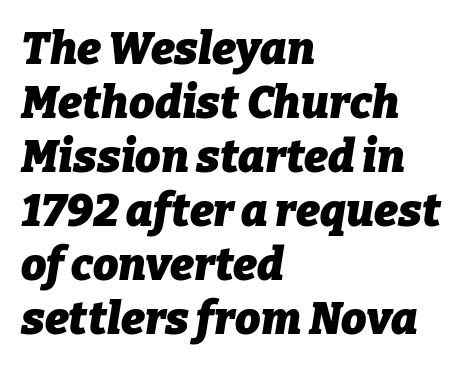
Q: Is the text bold? A: Yes.
Q: Is the text italic (slanted)? A: Yes, it leans right by about 9 degrees.
Q: Is the text underlined? A: No.
Q: How is the paragraph aligned? A: Left-aligned.
Q: Is the spacing between letters normal or unusually wide? A: Normal.
Q: Width (condensed, normal, or wide)? A: Normal.
Q: Stroke contrast? A: Low.
Q: x-height? A: Medium.
Q: Monospaced? A: No.
